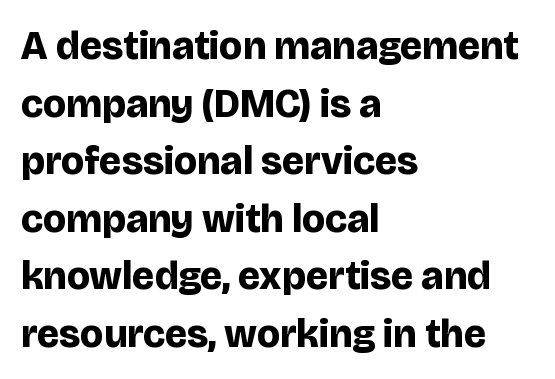
Honestly, the row spacing looks completely unremarkable. Every stem runs plumb, perpendicular to the baseline. The tracking reads as untouched default to a designer's eye. The passage shown is emphatically bold.
